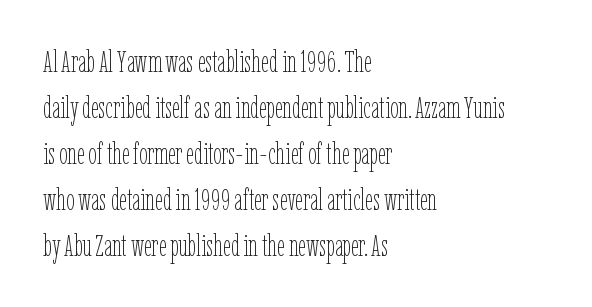
Q: Is the text bold? A: No.
Q: Is the text italic (slanted)? A: No, it is upright.
Q: Is the text underlined? A: No.
Q: How is the paragraph aligned? A: Left-aligned.
Q: Is the spacing between letters normal or unusually wide? A: Normal.
Q: Is the spacing between lines tight, normal or loose? A: Normal.
Q: Width (condensed, normal, or wide)? A: Condensed.
Q: Stroke contrast? A: Low.
Q: x-height? A: Medium.
Q: Monospaced? A: No.
